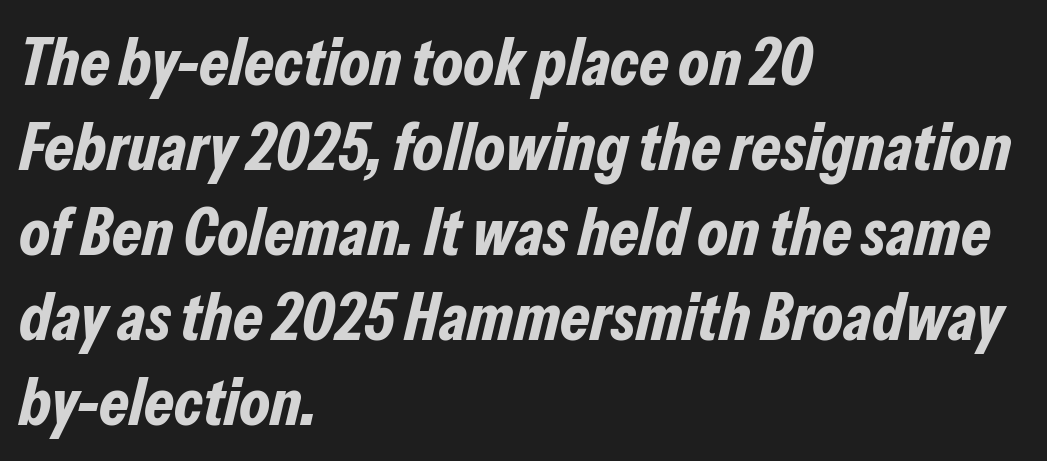
The image shows 68 px bold, condensed type, italic (leaning right); set left-aligned, normal line spacing (1.25x), normal letter spacing, not underlined; low stroke contrast and a medium x-height.
